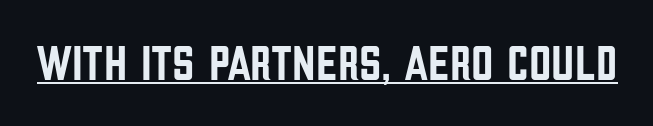
Q: Is the text italic (slanted)? A: No, it is upright.
Q: Is the typeface a serif or a sans-serif typeface? A: Sans-serif.
Q: Is the text underlined? A: Yes.
Q: Is the spacing between letters normal or unusually wide? A: Normal.
Q: Width (condensed, normal, or wide)? A: Condensed.
Q: Stroke contrast? A: Low.
Q: x-height? A: Large.
Q: Monospaced? A: No.
